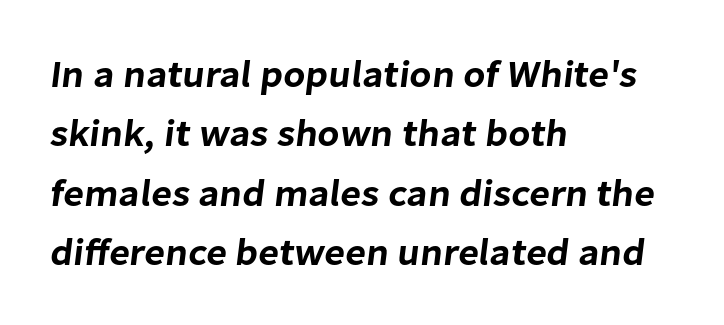
Q: Is the typeface a serif or a sans-serif typeface? A: Sans-serif.
Q: Is the text underlined? A: No.
Q: How is the paragraph aligned? A: Left-aligned.
Q: Is the spacing between letters normal or unusually wide? A: Normal.
Q: Is the spacing between lines tight, normal or loose? A: Normal.
Q: Width (condensed, normal, or wide)? A: Normal.
Q: Stroke contrast? A: Low.
Q: x-height? A: Medium.
Q: Monospaced? A: No.
